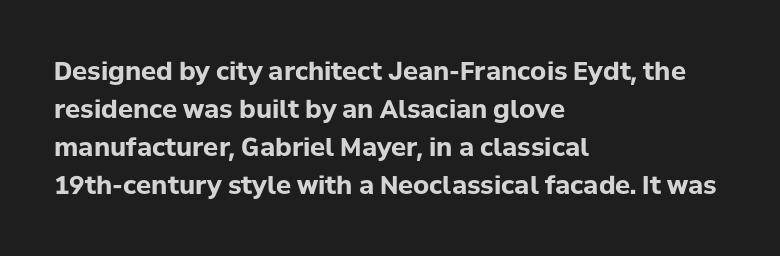
The image shows 25 px bold type, upright; set left-aligned, normal line spacing (1.52x), normal letter spacing, not underlined.
